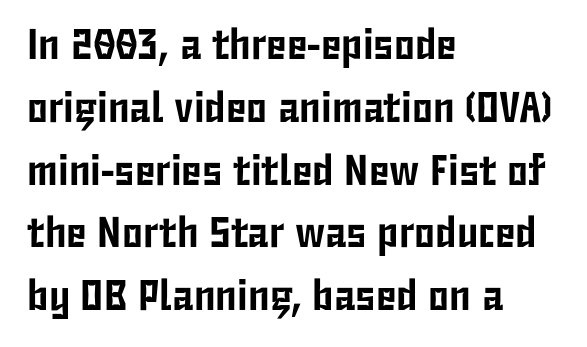
You could not count columns in this text — the font is proportionally spaced. The font's upright variant was chosen for this text. Each line starts at the same left margin while the right side varies. The type is set solid horizontally, with unmodified tracking. Each row of text sits above clean, open space.
